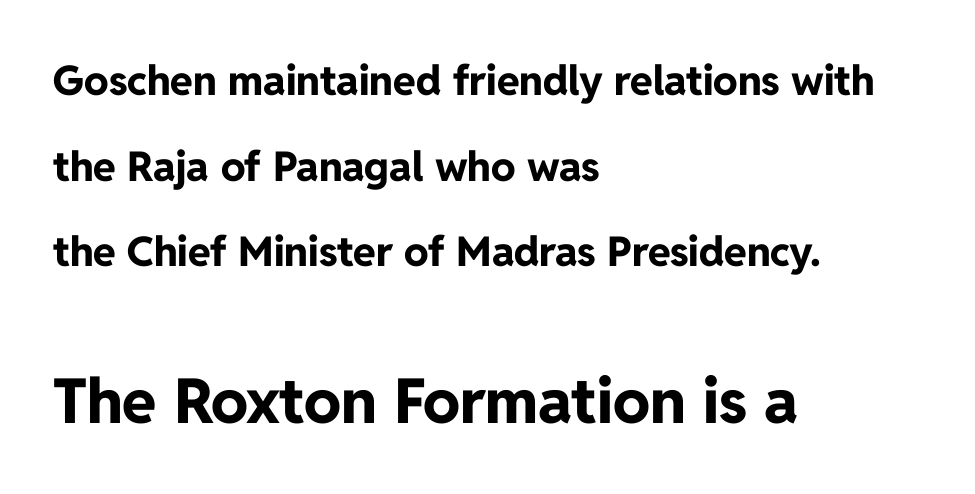
Q: Is the text bold? A: Yes.
Q: Is the text italic (slanted)? A: No, it is upright.
Q: Is the typeface a serif or a sans-serif typeface? A: Sans-serif.
Q: Is the text underlined? A: No.
Q: How is the paragraph aligned? A: Left-aligned.
Q: Is the spacing between letters normal or unusually wide? A: Normal.
Q: Is the spacing between lines tight, normal or loose? A: Loose.
Q: Which block of text is set in a larger size, the first (top) or the second (bottom)? A: The second (bottom) one.
Q: Width (condensed, normal, or wide)? A: Normal.
Q: Stroke contrast? A: Low.
Q: x-height? A: Medium.
Q: Monospaced? A: No.
